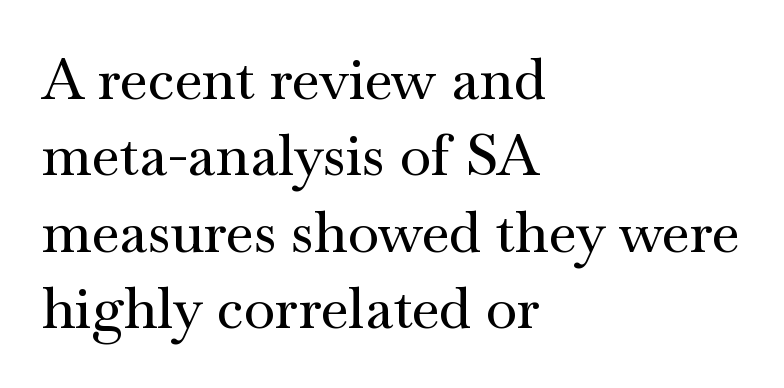
Q: Is the text italic (slanted)? A: No, it is upright.
Q: Is the typeface a serif or a sans-serif typeface? A: Serif.
Q: Is the text underlined? A: No.
Q: How is the paragraph aligned? A: Left-aligned.
Q: Is the spacing between letters normal or unusually wide? A: Normal.
Q: Is the spacing between lines tight, normal or loose? A: Normal.
Q: Width (condensed, normal, or wide)? A: Wide.
Q: Stroke contrast? A: Medium.
Q: x-height? A: Small.
Q: Monospaced? A: No.
